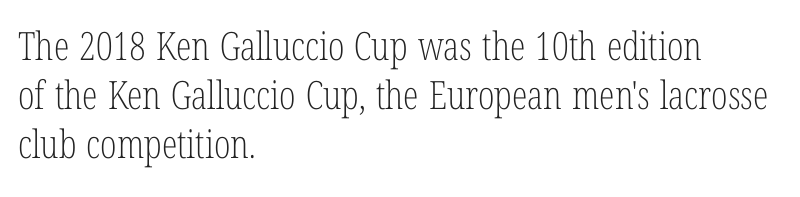
Q: Is the text bold? A: No.
Q: Is the text italic (slanted)? A: No, it is upright.
Q: Is the typeface a serif or a sans-serif typeface? A: Serif.
Q: Is the text underlined? A: No.
Q: How is the paragraph aligned? A: Left-aligned.
Q: Is the spacing between letters normal or unusually wide? A: Normal.
Q: Is the spacing between lines tight, normal or loose? A: Normal.
Q: Width (condensed, normal, or wide)? A: Condensed.
Q: Stroke contrast? A: Low.
Q: x-height? A: Medium.
Q: Monospaced? A: No.
